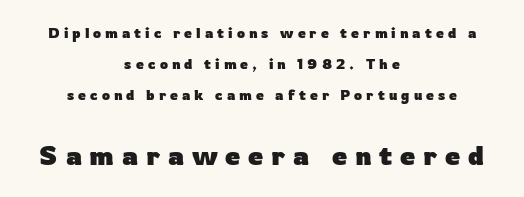
{"italic": "no", "bold": "yes", "underline": "no", "align": "center", "line_spacing": "loose", "line_spacing_ratio": 2.21, "letter_spacing": "wide", "letter_spacing_em": 0.29, "larger_block": "second", "size_ratio": 1.93, "glyph_px": 27}
